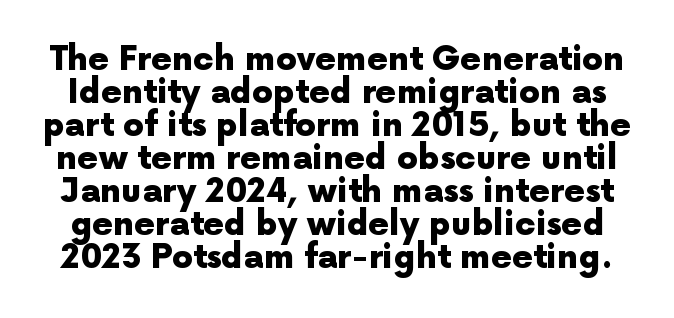
Do the letters lean? They stand straight. Check under the words: just untouched page. Line spacing here is tight. The letters advance in unequal steps, a hallmark of proportional type.
